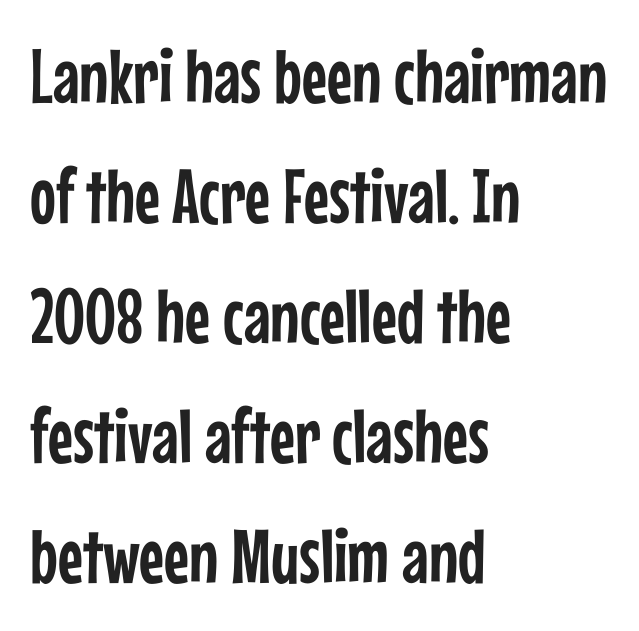
Just letters on the line, the space beneath them empty. Between one letter and the next there's only the usual sliver of space. No italicization has been applied; the sample stays upright. One glance says typical: line gaps are just what's usual.
